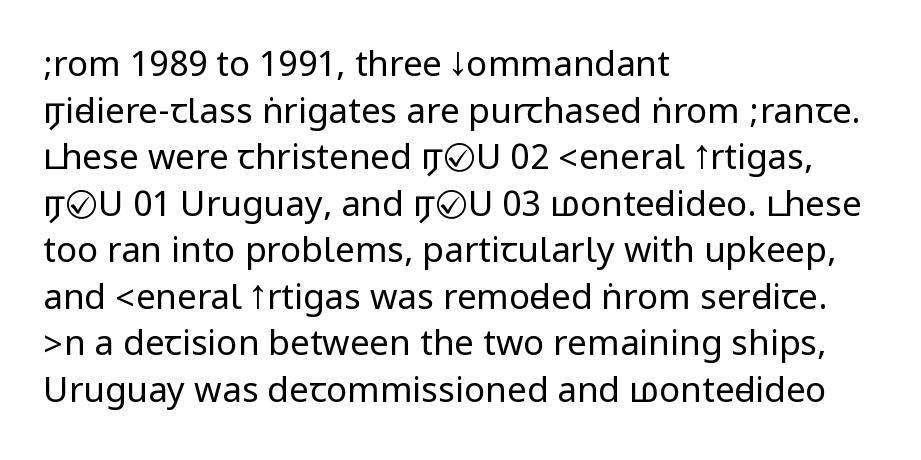
Q: Is the text bold? A: No.
Q: Is the text italic (slanted)? A: No, it is upright.
Q: Is the typeface a serif or a sans-serif typeface? A: Sans-serif.
Q: Is the text underlined? A: No.
Q: How is the paragraph aligned? A: Left-aligned.
Q: Is the spacing between letters normal or unusually wide? A: Normal.
Q: Is the spacing between lines tight, normal or loose? A: Normal.
Q: Width (condensed, normal, or wide)? A: Condensed.
Q: Stroke contrast? A: Low.
